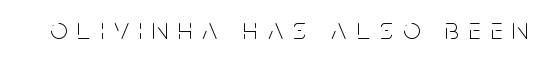
Q: Is the text bold? A: No.
Q: Is the text italic (slanted)? A: No, it is upright.
Q: Is the typeface a serif or a sans-serif typeface? A: Sans-serif.
Q: Is the text underlined? A: No.
Q: Is the spacing between letters normal or unusually wide? A: Unusually wide.
Q: Width (condensed, normal, or wide)? A: Condensed.
Q: Stroke contrast? A: Low.
Q: x-height? A: Large.
Q: Monospaced? A: No.
